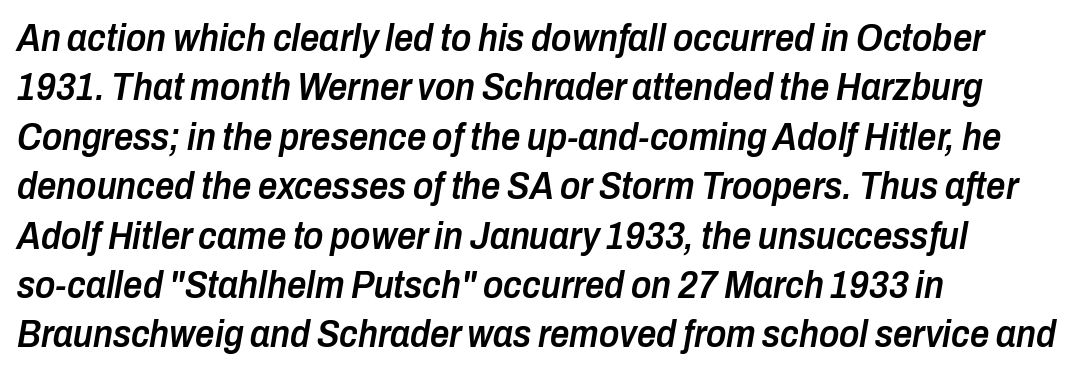
Compared with typical body copy, the letter spacing here is the same. Slanted lettering throughout. Visually the block forms a straight wall on the left and a jagged coastline on the right. Here the designer chose a conventional face with non-uniform glyph widths.
